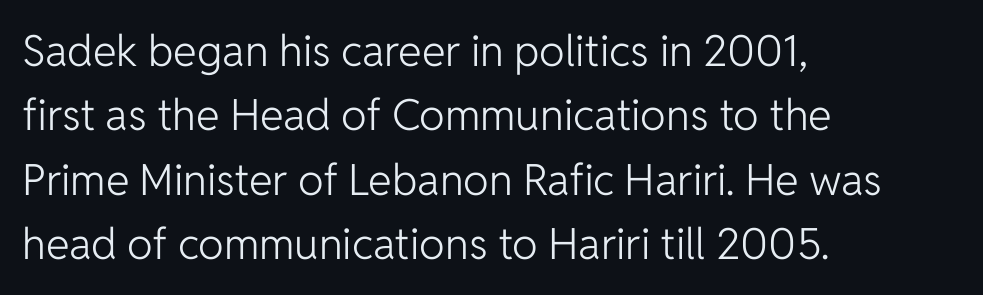
Standard letterfit; no display-style spreading of the glyphs. These lines are rendered in a variable-pitch font. No chunkiness to these letters — they're not bold. The letters stand upright; this is a roman face. Short and long lines alike share a common starting point at left.
